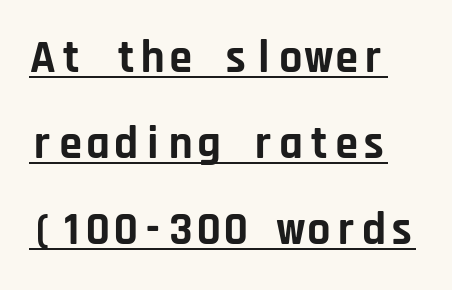
The sample has been set heavy, in full bold. Note the uniform advance width — an 'i' takes as much space as an 'm'. Characters follow at the spacing the type designer built in. The type family on display is of the sans-serif kind.
